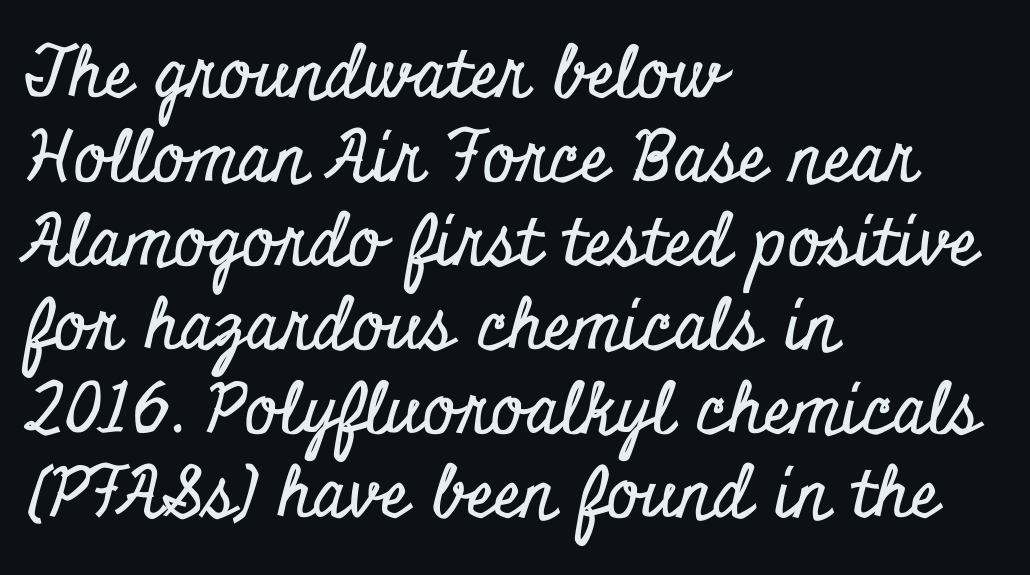
The image shows 70 px condensed serif type; set left-aligned, line spacing 1.2x, normal letter spacing, not underlined; low stroke contrast and a small x-height.
